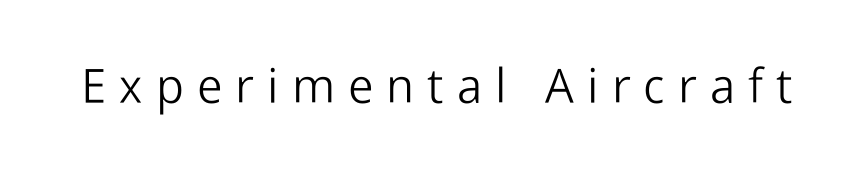
{"serif": "no", "italic": "no", "bold": "no", "weight": "light", "width": "normal", "stroke_contrast": "low", "x_height": "medium", "monospaced": "no", "underline": "no", "letter_spacing": "wide", "letter_spacing_em": 0.27, "glyph_px": 48}
